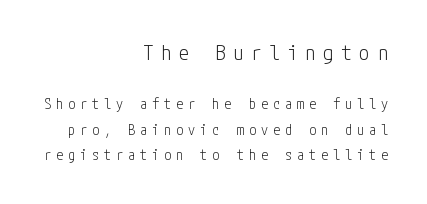
The image shows 21 px text type, upright; set right-aligned, line spacing 1.85x, unusually wide letter spacing (+0.36 em), not underlined; the first (top) block is 1.5x larger.
